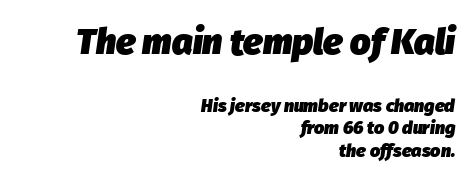
The first block has been scaled up relative to the second. The face used here is rendered with its standard letterfit. The text carries the slant typical of an italic or oblique font. Vertical spacing — default. I'd describe the lettering as bold — thick and assertive.
